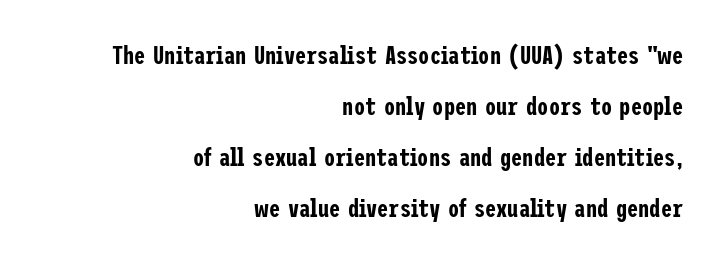
{"italic": "no", "underline": "no", "align": "right", "line_spacing": "loose", "line_spacing_ratio": 2.04, "letter_spacing": "normal", "letter_spacing_em": 0.0, "glyph_px": 25}
